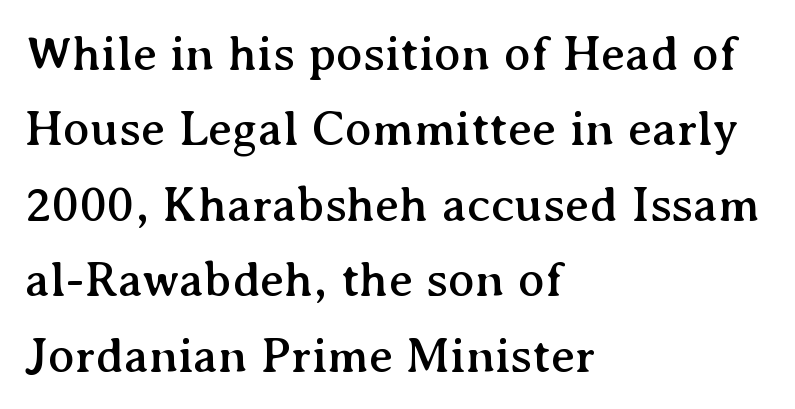
Q: Is the text italic (slanted)? A: No, it is upright.
Q: Is the typeface a serif or a sans-serif typeface? A: Serif.
Q: Is the text underlined? A: No.
Q: How is the paragraph aligned? A: Left-aligned.
Q: Is the spacing between letters normal or unusually wide? A: Normal.
Q: Is the spacing between lines tight, normal or loose? A: Normal.
Q: Width (condensed, normal, or wide)? A: Normal.
Q: Stroke contrast? A: Medium.
Q: x-height? A: Medium.
Q: Monospaced? A: No.
